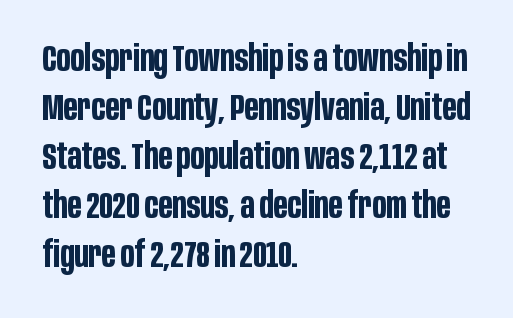
{"serif": "no", "italic": "no", "bold": "yes", "weight": "bold", "width": "condensed", "stroke_contrast": "low", "x_height": "large", "monospaced": "no", "underline": "no", "align": "left", "line_spacing": "normal", "line_spacing_ratio": 1.36, "letter_spacing": "normal", "letter_spacing_em": 0.0, "glyph_px": 36}
